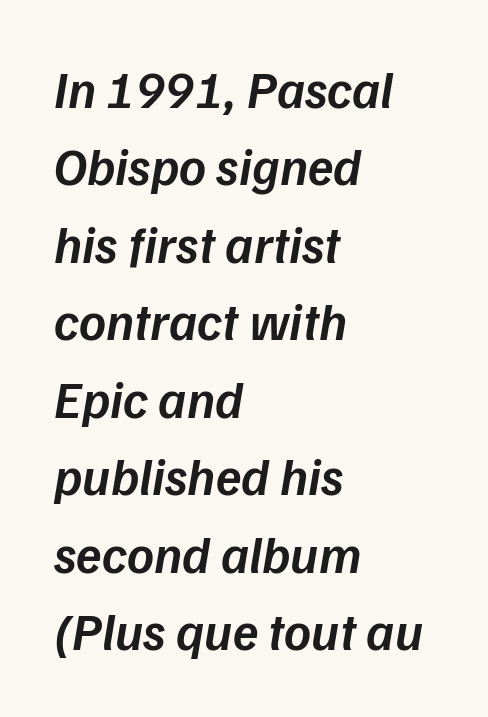
The rendering uses natural spacing where letterforms have individual widths. The specimen reads as italic at a glance. Compared with an ordinary text face, these strokes are moderately heavier — a semibold. Anything drawn beneath the words? Only blank space. Teacher's note: observe the even left margin — that is flush-left alignment.
